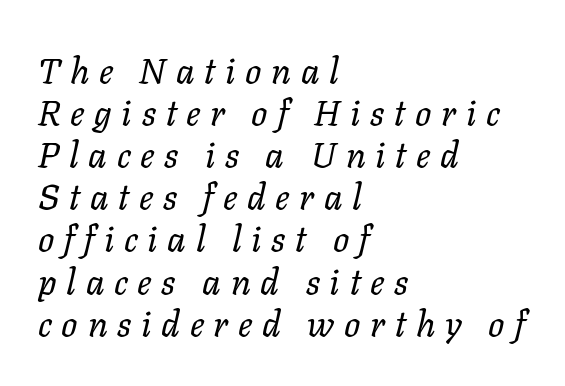
Q: Is the text bold? A: No.
Q: Is the text italic (slanted)? A: Yes, it leans right by about 11 degrees.
Q: Is the text underlined? A: No.
Q: How is the paragraph aligned? A: Left-aligned.
Q: Is the spacing between letters normal or unusually wide? A: Unusually wide.
Q: Width (condensed, normal, or wide)? A: Normal.
Q: Stroke contrast? A: Low.
Q: x-height? A: Medium.
Q: Monospaced? A: No.
